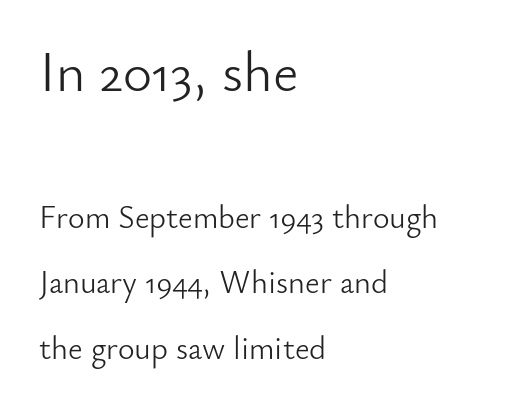
Compared with typical paragraphs, the rows here are farther apart. Here the glyphs are tracked normally, forming tight word shapes. Alignment: flush left. The lettering stays uniformly vertical, giving the passage a roman look. Note the varied advance widths — an 'i' is clearly narrower than an 'm'.
